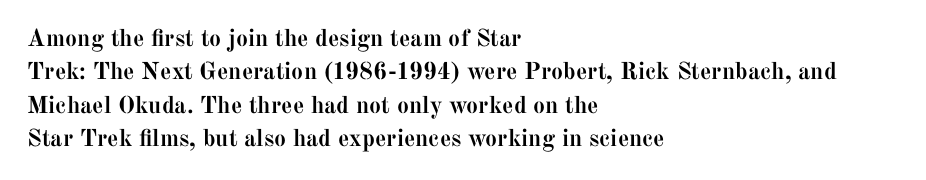
Q: Is the text bold? A: Yes.
Q: Is the text italic (slanted)? A: No, it is upright.
Q: Is the text underlined? A: No.
Q: How is the paragraph aligned? A: Left-aligned.
Q: Is the spacing between letters normal or unusually wide? A: Normal.
Q: Is the spacing between lines tight, normal or loose? A: Normal.
